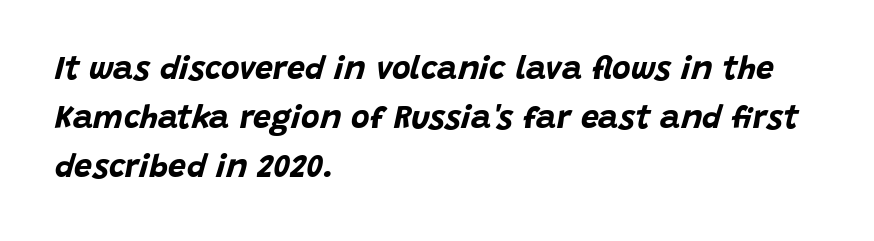
Designer's note — italics engaged. The sample has been set heavy, in full bold. The face used here is proportionally spaced, like ordinary book or web type. Underlining? Definitely not there. In CSS terms this would be text-align: left.
